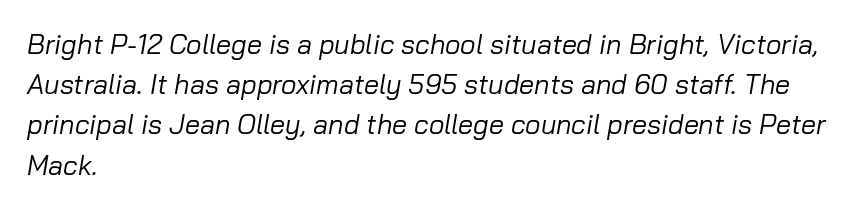
{"italic": "yes", "lean": "right", "slant_degrees": 10, "bold": "no", "underline": "no", "align": "left", "line_spacing": "normal", "line_spacing_ratio": 1.49, "letter_spacing": "normal", "letter_spacing_em": 0.0, "glyph_px": 27}
